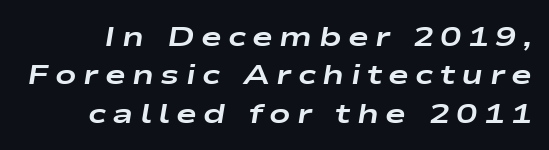
The image shows 28 px bold, wide type, italic (leaning right); set normal line spacing (1.37x), unusually wide letter spacing (+0.23 em), not underlined; low stroke contrast and a medium x-height.
